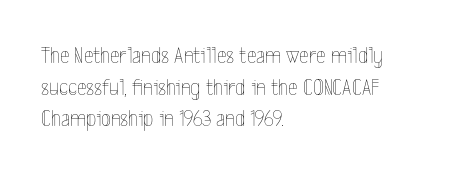
Q: Is the text bold? A: No.
Q: Is the text italic (slanted)? A: No, it is upright.
Q: Is the text underlined? A: No.
Q: How is the paragraph aligned? A: Left-aligned.
Q: Is the spacing between letters normal or unusually wide? A: Normal.
Q: Is the spacing between lines tight, normal or loose? A: Normal.
